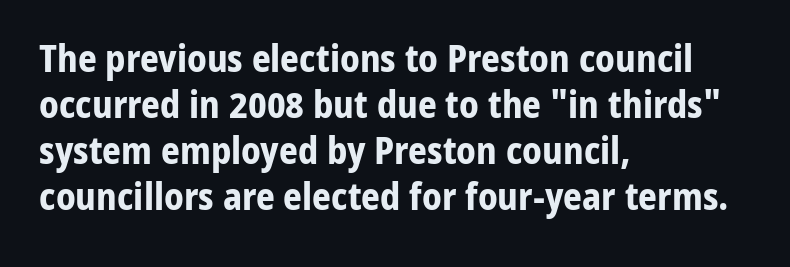
Q: Is the text bold? A: Yes.
Q: Is the text italic (slanted)? A: No, it is upright.
Q: Is the typeface a serif or a sans-serif typeface? A: Sans-serif.
Q: Is the text underlined? A: No.
Q: How is the paragraph aligned? A: Left-aligned.
Q: Is the spacing between letters normal or unusually wide? A: Normal.
Q: Width (condensed, normal, or wide)? A: Normal.
Q: Stroke contrast? A: Low.
Q: x-height? A: Medium.
Q: Monospaced? A: No.
